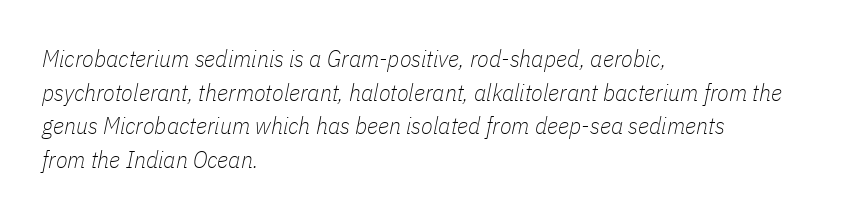
The image shows 24 px text type, italic (leaning right); set left-aligned, normal line spacing (1.4x), normal letter spacing, not underlined.
